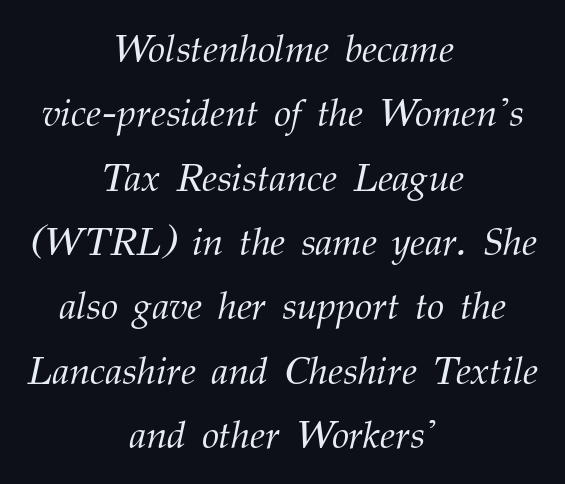
Regarding serifs, this sample has them. Characters are canted at an angle relative to the baseline's perpendicular. This sample is center-justified, so both line endings float freely. Does extra space separate the letters? No, they use regular spacing. The space between consecutive lines is moderate.
